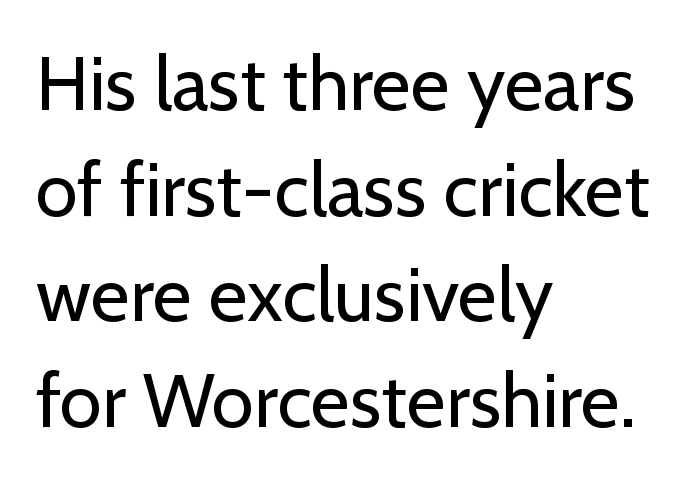
{"serif": "no", "italic": "no", "bold": "no", "weight": "regular", "width": "normal", "stroke_contrast": "low", "x_height": "medium", "monospaced": "no", "underline": "no", "align": "left", "line_spacing": "normal", "line_spacing_ratio": 1.39, "letter_spacing": "normal", "letter_spacing_em": 0.0, "glyph_px": 76}
